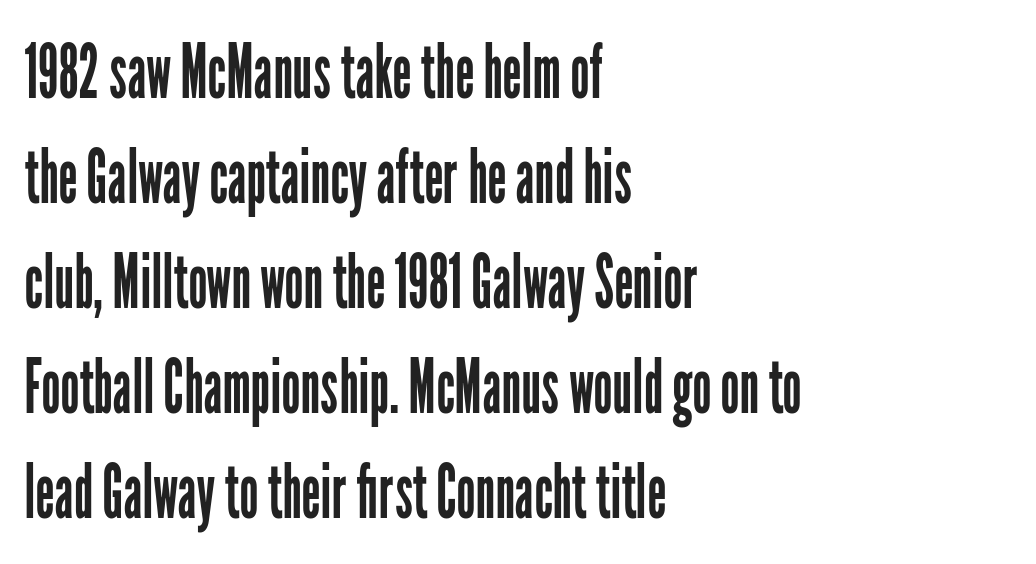
Q: Is the text bold? A: No.
Q: Is the text italic (slanted)? A: No, it is upright.
Q: Is the typeface a serif or a sans-serif typeface? A: Sans-serif.
Q: Is the text underlined? A: No.
Q: How is the paragraph aligned? A: Left-aligned.
Q: Is the spacing between letters normal or unusually wide? A: Normal.
Q: Is the spacing between lines tight, normal or loose? A: Normal.
Q: Width (condensed, normal, or wide)? A: Condensed.
Q: Stroke contrast? A: Low.
Q: x-height? A: Medium.
Q: Monospaced? A: No.
